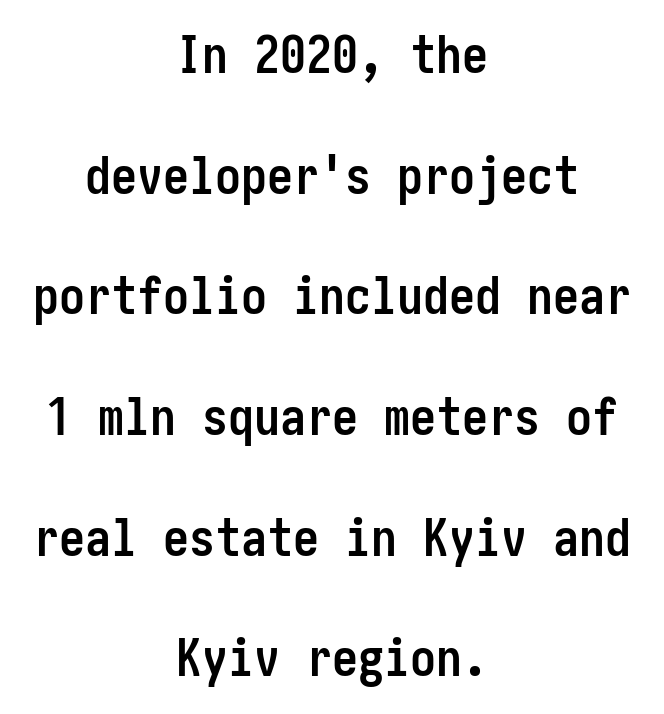
Q: Is the text bold? A: Yes.
Q: Is the text italic (slanted)? A: No, it is upright.
Q: Is the typeface a serif or a sans-serif typeface? A: Sans-serif.
Q: Is the text underlined? A: No.
Q: How is the paragraph aligned? A: Centered.
Q: Is the spacing between letters normal or unusually wide? A: Normal.
Q: Is the spacing between lines tight, normal or loose? A: Loose.
Q: Width (condensed, normal, or wide)? A: Condensed.
Q: Stroke contrast? A: Low.
Q: x-height? A: Medium.
